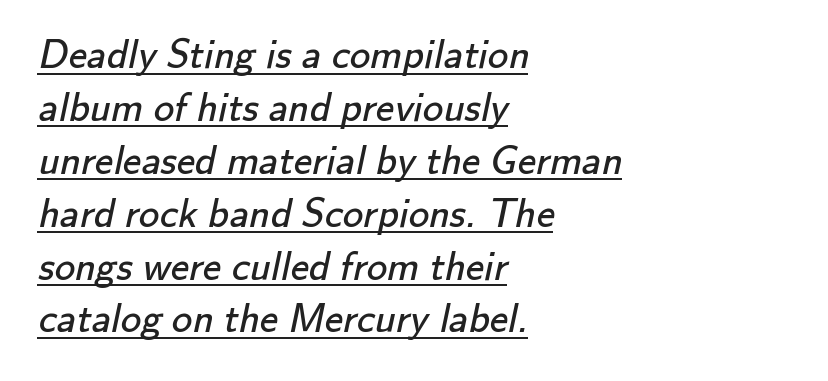
The image shows 41 px regular-weight sans-serif type; set left-aligned, normal line spacing (1.29x), normal letter spacing, underlined; low stroke contrast and a small x-height.
